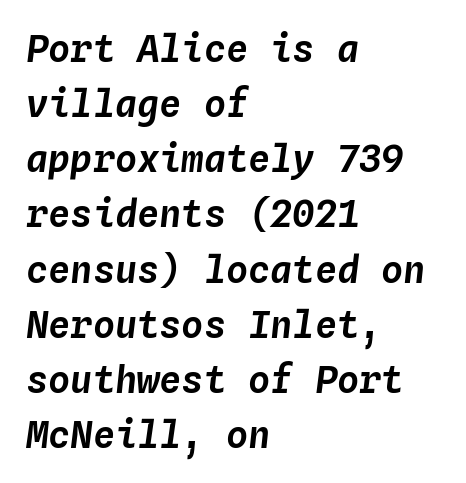
In terms of letterspacing, this is plain default setting. Bare-footed words on every line. The letters march in equal steps, a hallmark of fixed-pitch type. If you drew a line through each stem, it would be angled.
